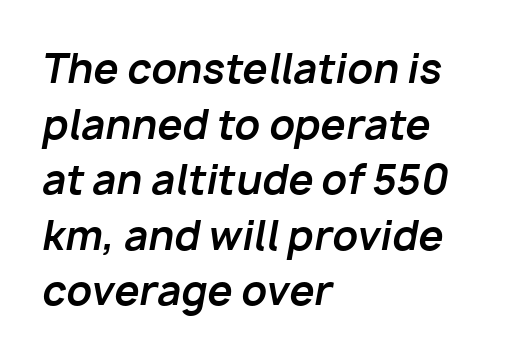
Q: Is the text bold? A: Yes.
Q: Is the text italic (slanted)? A: Yes, it leans right by about 10 degrees.
Q: Is the text underlined? A: No.
Q: How is the paragraph aligned? A: Left-aligned.
Q: Is the spacing between letters normal or unusually wide? A: Normal.
Q: Is the spacing between lines tight, normal or loose? A: Normal.
Q: Width (condensed, normal, or wide)? A: Normal.
Q: Stroke contrast? A: Low.
Q: x-height? A: Medium.
Q: Monospaced? A: No.
